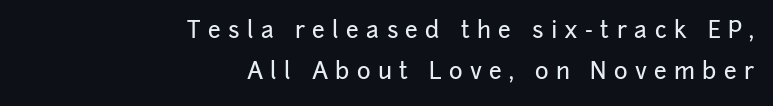
The image shows 23 px text type, upright; set right-aligned, line spacing 1.8x, unusually wide letter spacing (+0.32 em), not underlined.
